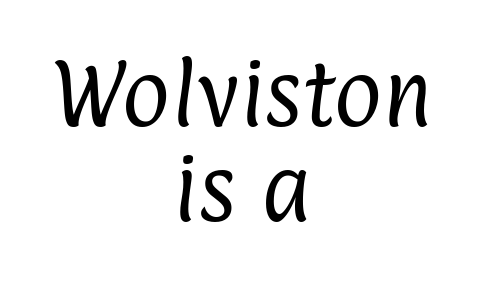
{"serif": "no", "bold": "no", "weight": "regular", "width": "condensed", "stroke_contrast": "low", "x_height": "medium", "monospaced": "no", "underline": "no", "align": "center", "line_spacing": "normal", "line_spacing_ratio": 1.29, "letter_spacing": "normal", "letter_spacing_em": 0.0, "glyph_px": 74}
